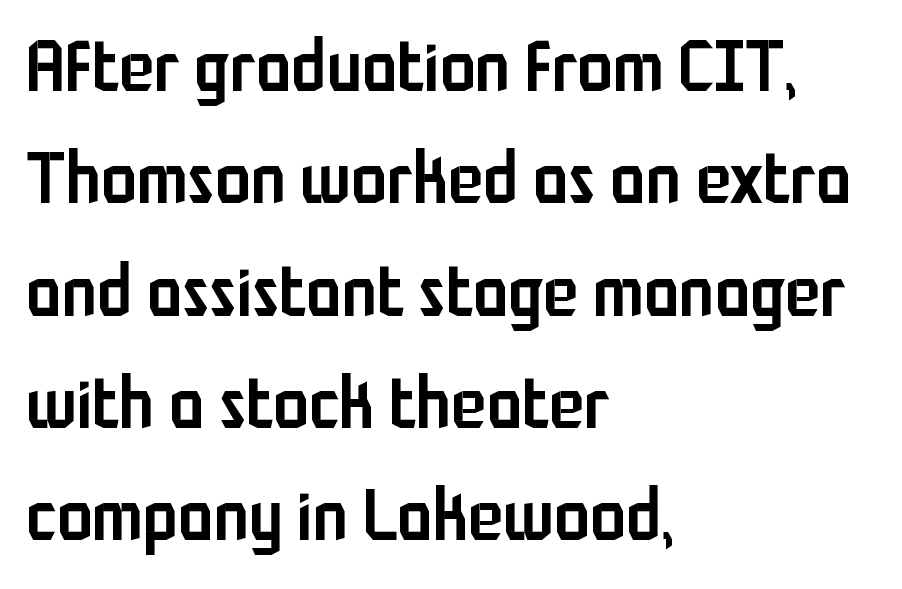
The image shows 72 px semibold, condensed sans-serif type, upright; set left-aligned, normal line spacing (1.56x), normal letter spacing, not underlined; low stroke contrast and a medium x-height.
